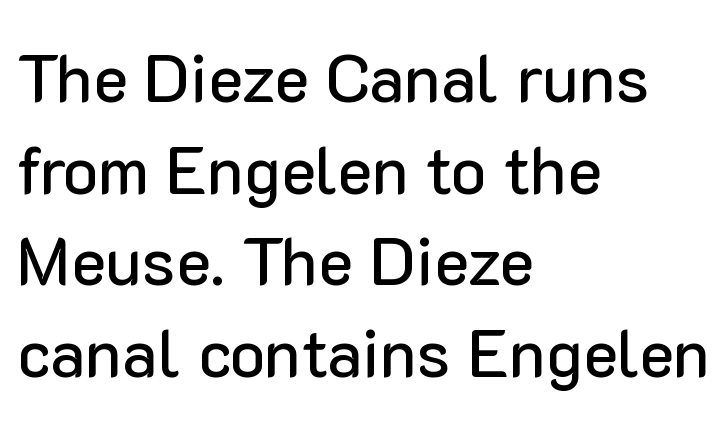
Looks like regular typesetting: each glyph gets only the width it needs. It's the straight-up-and-down kind of type. Are there feet on the stems? There aren't — it's a sans. The line-height multiplier appears to be the usual default. These lines keep a tight, regular rhythm from letter to letter. The passage shown is not underscored anywhere.
